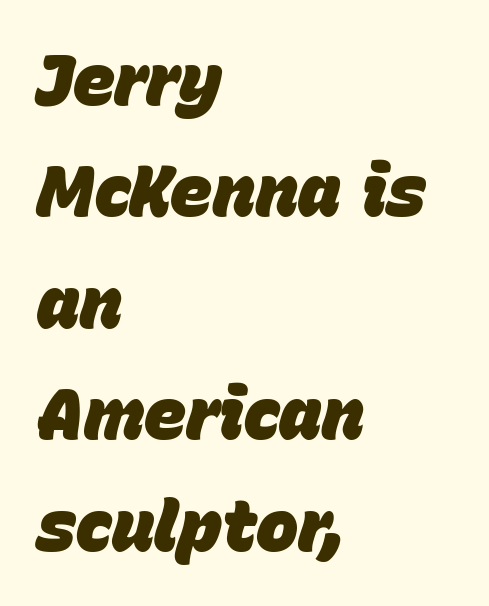
The image shows 71 px heavy type, italic (leaning right); set left-aligned, normal line spacing (1.57x), normal letter spacing, not underlined; low stroke contrast and a large x-height.
